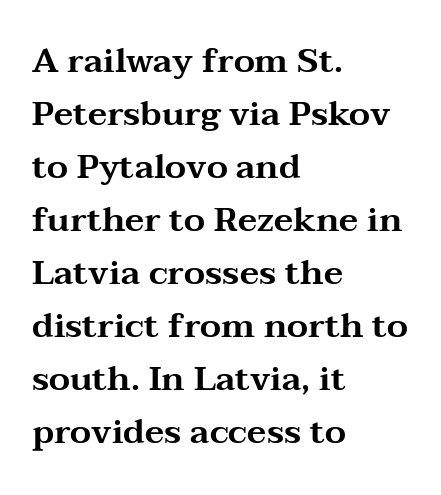
{"serif": "yes", "italic": "no", "width": "wide", "stroke_contrast": "medium", "x_height": "medium", "monospaced": "no", "underline": "no", "align": "left", "line_spacing": "normal", "line_spacing_ratio": 1.56, "letter_spacing": "normal", "letter_spacing_em": 0.0, "glyph_px": 34}
